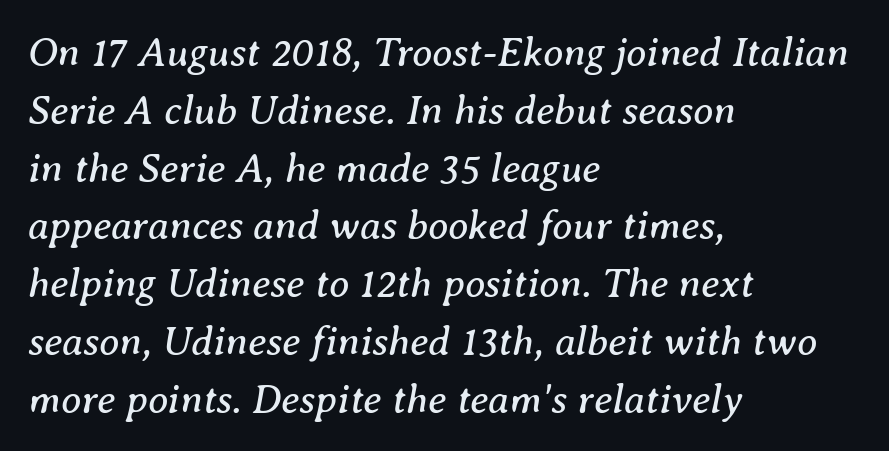
The rendering anchors every line to the left-hand side. Inter-character spacing is left at the font's built-in metrics. The text carries the slant typical of an italic or oblique font. You could not count columns in this text — the font is proportionally spaced. You can tell from the footed stems that serif type was used.
